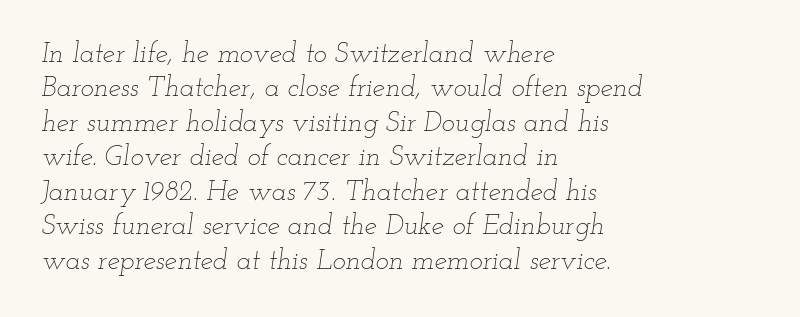
Q: Is the text bold? A: No.
Q: Is the text italic (slanted)? A: Yes, it leans right by about 12 degrees.
Q: Is the text underlined? A: No.
Q: How is the paragraph aligned? A: Left-aligned.
Q: Is the spacing between letters normal or unusually wide? A: Normal.
Q: Width (condensed, normal, or wide)? A: Wide.
Q: Stroke contrast? A: Low.
Q: x-height? A: Small.
Q: Monospaced? A: No.
